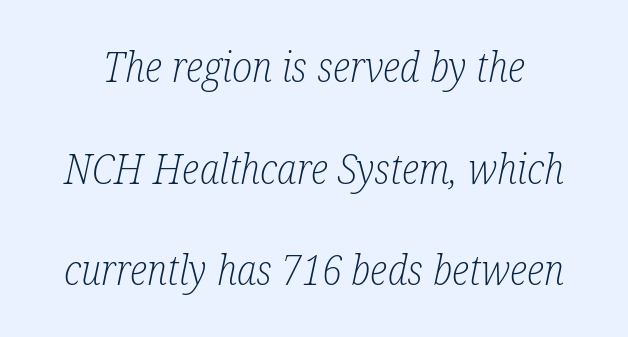
You can tell from the footed stems that serif type was used. Letter spacing: default. Would a proofreader flag this as italicized? Yes. The glyphs are unaccompanied by any horizontal stroke below them.
